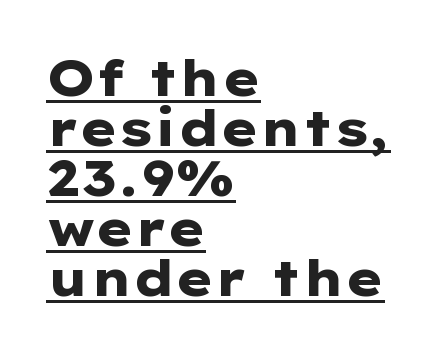
Q: Is the text bold? A: Yes.
Q: Is the text italic (slanted)? A: No, it is upright.
Q: Is the typeface a serif or a sans-serif typeface? A: Sans-serif.
Q: Is the text underlined? A: Yes.
Q: How is the paragraph aligned? A: Left-aligned.
Q: Is the spacing between letters normal or unusually wide? A: Normal.
Q: Is the spacing between lines tight, normal or loose? A: Tight.
Q: Width (condensed, normal, or wide)? A: Wide.
Q: Stroke contrast? A: Low.
Q: x-height? A: Medium.
Q: Monospaced? A: No.
